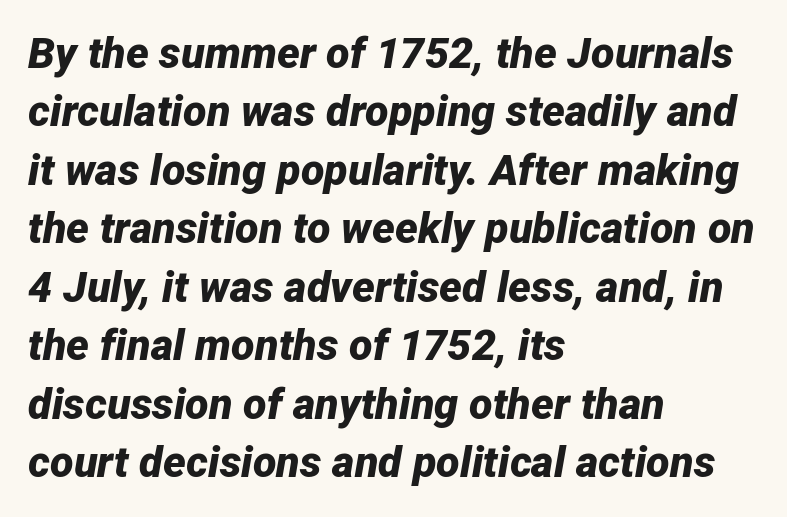
Here the designer chose a conventional face with non-uniform glyph widths. Between one letter and the next there's only the usual sliver of space. When letters slant like this, we call the style italic. This rendering uses left alignment, leaving the right contour irregular. The area under the type is left untouched. Heavy-handed strokes throughout: this text is bold.
